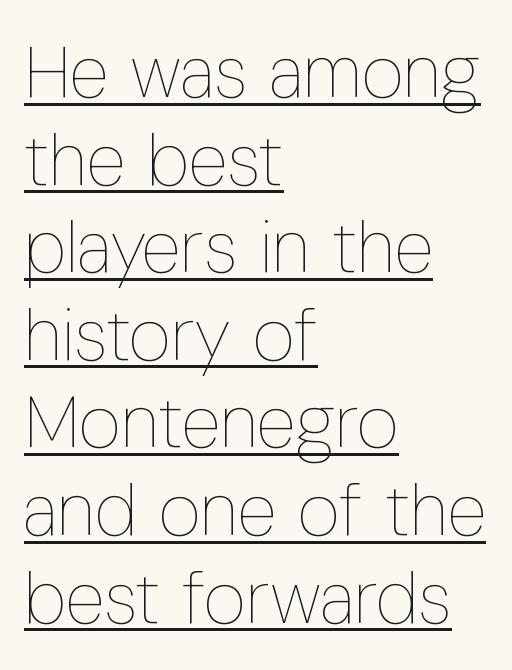
Q: Is the text bold? A: No.
Q: Is the text italic (slanted)? A: No, it is upright.
Q: Is the text underlined? A: Yes.
Q: How is the paragraph aligned? A: Left-aligned.
Q: Is the spacing between letters normal or unusually wide? A: Normal.
Q: Width (condensed, normal, or wide)? A: Condensed.
Q: Stroke contrast? A: Low.
Q: x-height? A: Medium.
Q: Monospaced? A: No.
